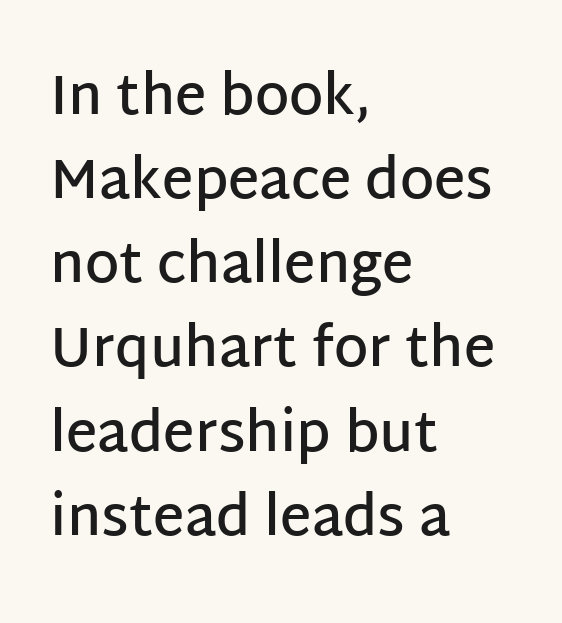
The image shows 55 px semibold sans-serif type, upright; set left-aligned, normal line spacing (1.53x), normal letter spacing, not underlined; low stroke contrast and a large x-height.
